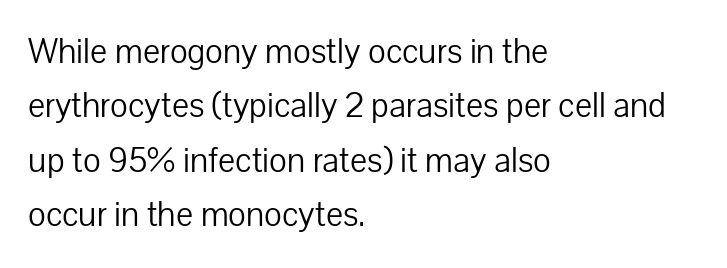
Q: Is the text bold? A: No.
Q: Is the text italic (slanted)? A: No, it is upright.
Q: Is the typeface a serif or a sans-serif typeface? A: Sans-serif.
Q: Is the text underlined? A: No.
Q: How is the paragraph aligned? A: Left-aligned.
Q: Is the spacing between letters normal or unusually wide? A: Normal.
Q: Is the spacing between lines tight, normal or loose? A: Normal.
Q: Width (condensed, normal, or wide)? A: Normal.
Q: Stroke contrast? A: Low.
Q: x-height? A: Medium.
Q: Monospaced? A: No.
